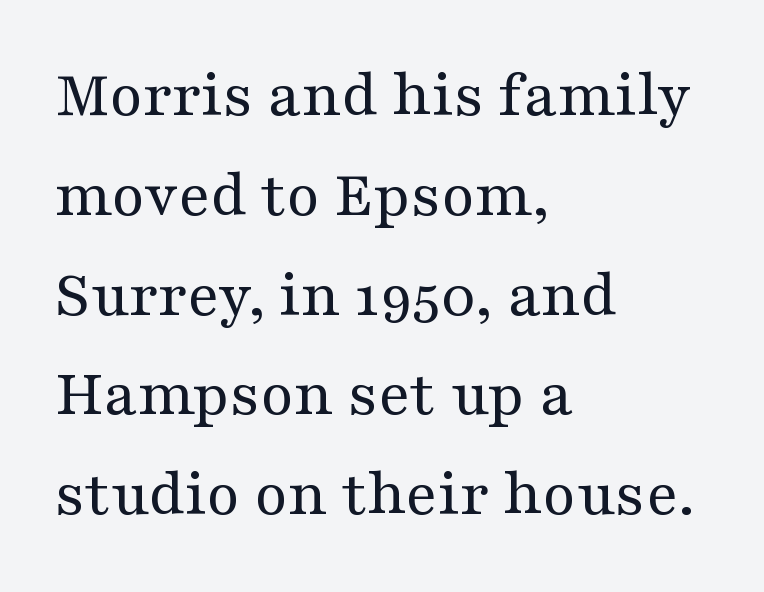
Tall strokes in this sample are plumb rather than angled. The zone under the glyphs is completely vacant. You can tell from the footed stems that serif type was used. Look at the tracking — it's just the regular setting, nothing added. Vertically, the passage feels balanced, rows spaced as you'd expect.
